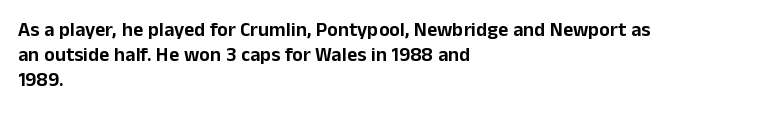
Q: Is the text italic (slanted)? A: No, it is upright.
Q: Is the text underlined? A: No.
Q: How is the paragraph aligned? A: Left-aligned.
Q: Is the spacing between letters normal or unusually wide? A: Normal.
Q: Is the spacing between lines tight, normal or loose? A: Normal.
